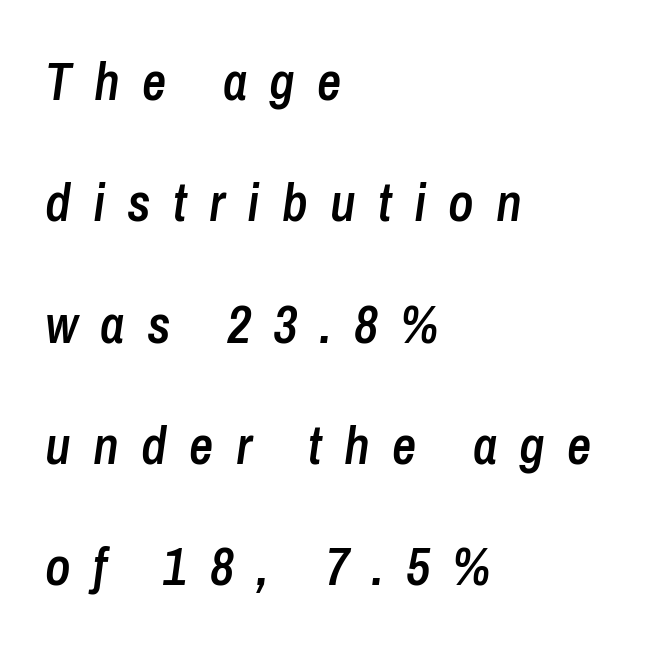
{"italic": "yes", "lean": "right", "slant_degrees": 8, "bold": "semi", "weight": "semibold", "width": "condensed", "stroke_contrast": "low", "x_height": "medium", "monospaced": "no", "underline": "no", "align": "left", "line_spacing": "loose", "line_spacing_ratio": 2.29, "letter_spacing": "wide", "letter_spacing_em": 0.42, "glyph_px": 53}
